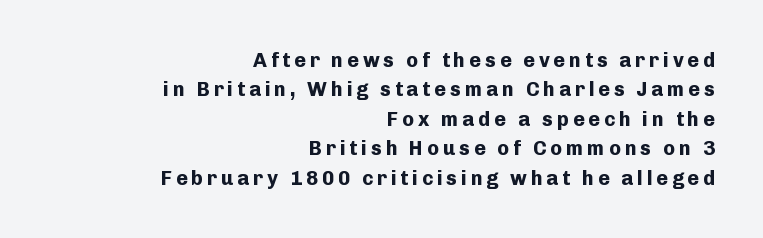
Q: Is the text bold? A: Yes.
Q: Is the text italic (slanted)? A: No, it is upright.
Q: Is the text underlined? A: No.
Q: How is the paragraph aligned? A: Right-aligned.
Q: Is the spacing between lines tight, normal or loose? A: Normal.
